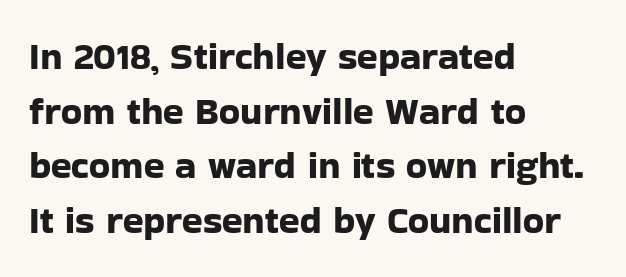
Q: Is the text italic (slanted)? A: No, it is upright.
Q: Is the typeface a serif or a sans-serif typeface? A: Sans-serif.
Q: Is the text underlined? A: No.
Q: How is the paragraph aligned? A: Left-aligned.
Q: Is the spacing between letters normal or unusually wide? A: Normal.
Q: Is the spacing between lines tight, normal or loose? A: Normal.
Q: Width (condensed, normal, or wide)? A: Normal.
Q: Stroke contrast? A: Low.
Q: x-height? A: Medium.
Q: Monospaced? A: No.
